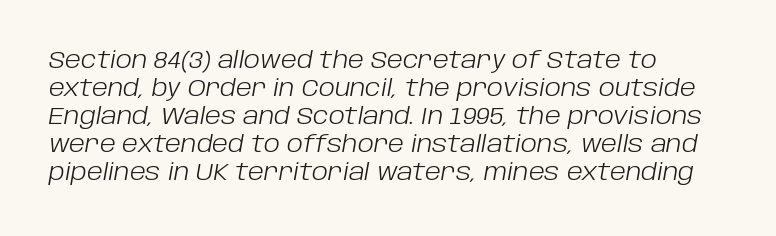
Students, note that the glyphs here touch the page at normal intervals. Plain, unruled lines of type. You can tell it's italic because the verticals aren't actually vertical. These lines stack with their left ends in a neat column. A light-to-regular cut is what we see here.
